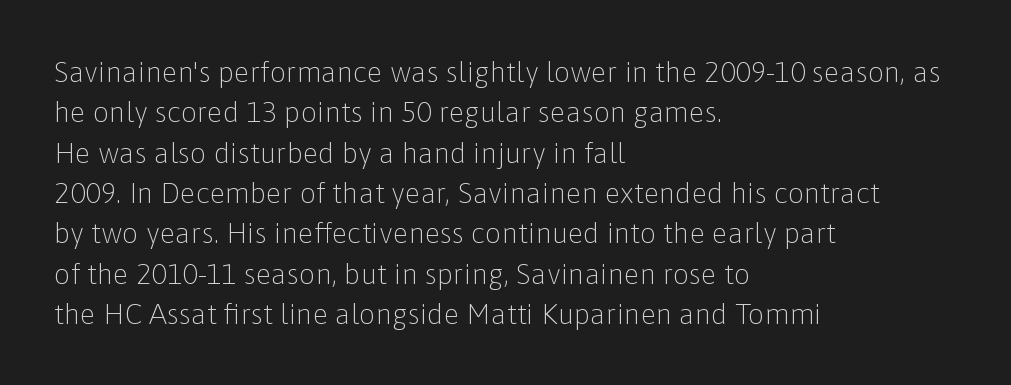
The font is comparable to plain body text, perhaps lighter. Tracking here is standard; glyphs follow each other at the usual distance. Nobody drew a line under any word here. Does the lettering tilt? It doesn't — this is upright. Notice how descenders clear the ascenders below comfortably — that's standard leading. Note the varied advance widths — an 'i' is clearly narrower than an 'm'.
